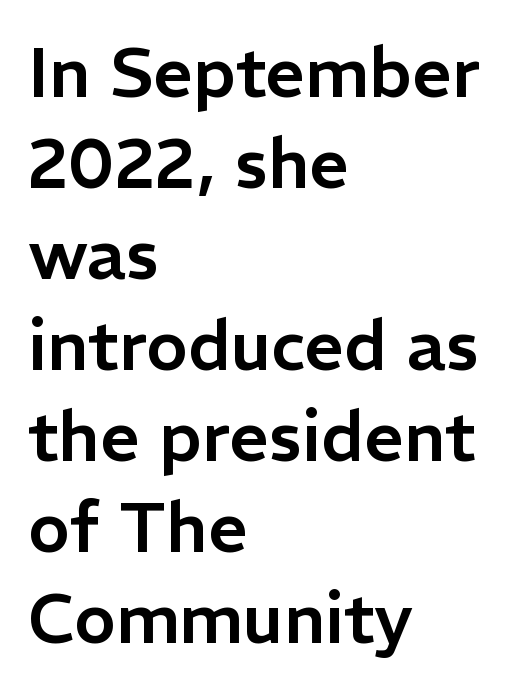
The letters sit at their default tracking, neither squeezed nor spread. Nobody drew a line under any word here. The characters display no serif detailing; their extremities are plain. This rendering uses left alignment, leaving the right contour irregular. Upright lettering throughout. Here the designer chose a conventional face with non-uniform glyph widths.
